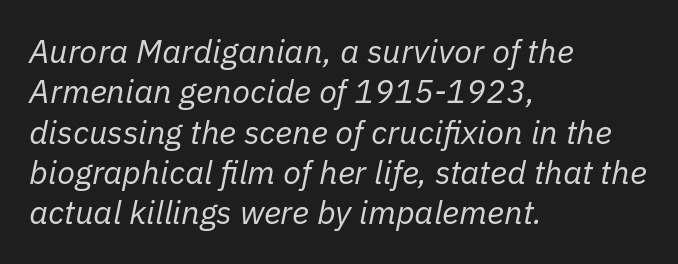
Check under the words: just untouched page. Each letter keeps its own natural width here, so spacing adapts to shape. The rag falls on the right side of this text block. Default kerning and tracking; the words read as compact shapes.
